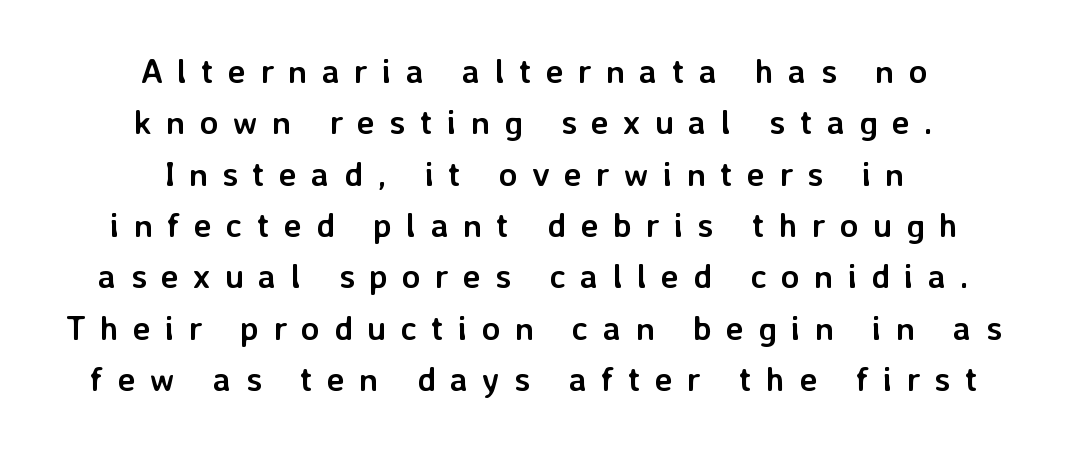
The image shows 34 px semibold sans-serif type, upright; set centered, normal line spacing (1.51x), unusually wide letter spacing (+0.42 em), not underlined; low stroke contrast and a medium x-height.
